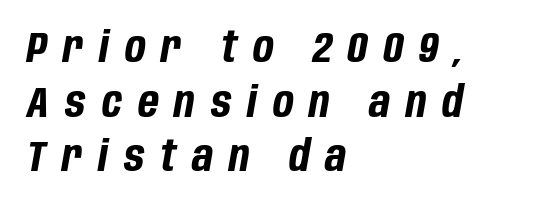
Q: Is the text bold? A: Yes.
Q: Is the text italic (slanted)? A: Yes, it leans right by about 10 degrees.
Q: Is the text underlined? A: No.
Q: How is the paragraph aligned? A: Left-aligned.
Q: Is the spacing between letters normal or unusually wide? A: Unusually wide.
Q: Is the spacing between lines tight, normal or loose? A: Normal.
Q: Width (condensed, normal, or wide)? A: Condensed.
Q: Stroke contrast? A: Low.
Q: x-height? A: Large.
Q: Monospaced? A: No.
